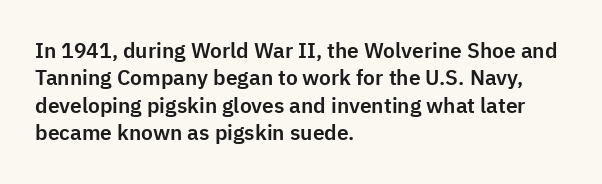
The image shows 21 px text type, upright; set left-aligned, normal line spacing (1.3x), normal letter spacing, not underlined.
